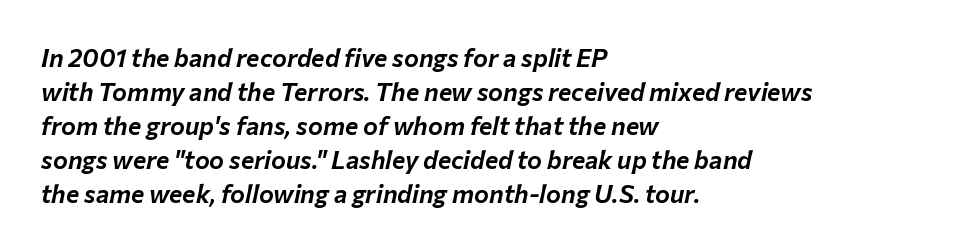
{"italic": "yes", "lean": "right", "slant_degrees": 12, "underline": "no", "align": "left", "line_spacing": "normal", "line_spacing_ratio": 1.36, "letter_spacing": "normal", "letter_spacing_em": 0.0, "glyph_px": 25}
